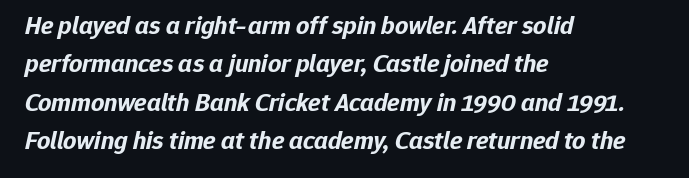
{"italic": "yes", "lean": "right", "slant_degrees": 12, "bold": "yes", "underline": "no", "align": "left", "line_spacing": "normal", "line_spacing_ratio": 1.48, "letter_spacing": "normal", "letter_spacing_em": 0.0, "glyph_px": 26}
